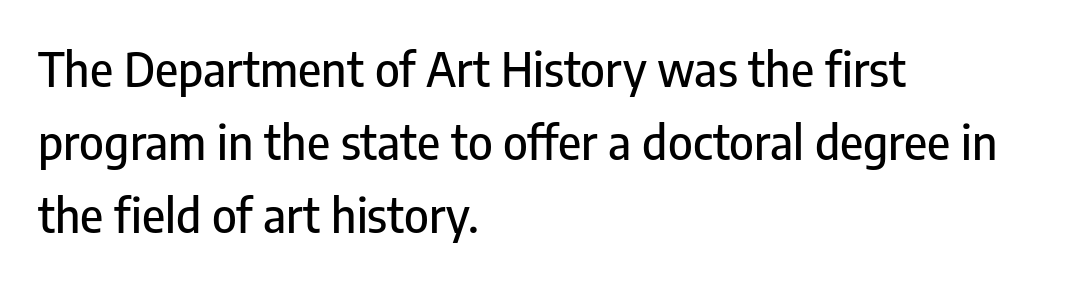
The image shows 47 px condensed sans-serif type, upright; set left-aligned, normal line spacing (1.55x), normal letter spacing, not underlined; low stroke contrast and a medium x-height.
